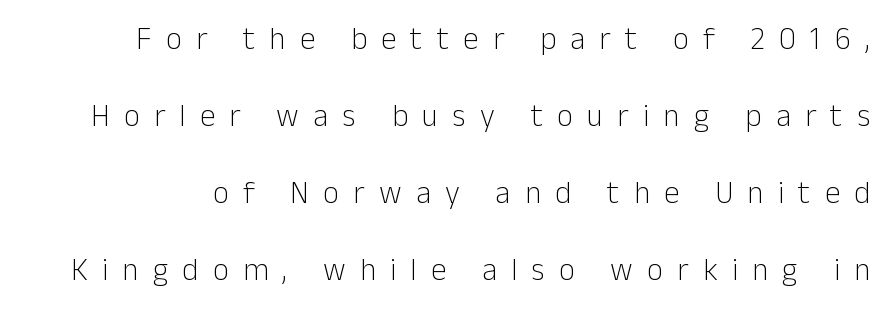
The image shows 31 px light sans-serif type, upright; set loose line spacing (2.48x), unusually wide letter spacing (+0.46 em), not underlined; low stroke contrast and a medium x-height.
